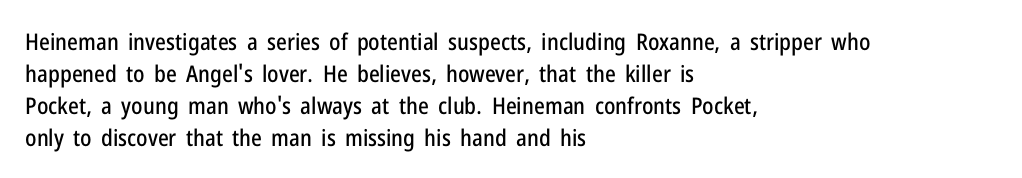
{"italic": "no", "underline": "no", "align": "left", "line_spacing": "normal", "line_spacing_ratio": 1.39, "letter_spacing": "normal", "letter_spacing_em": 0.0, "glyph_px": 23}
